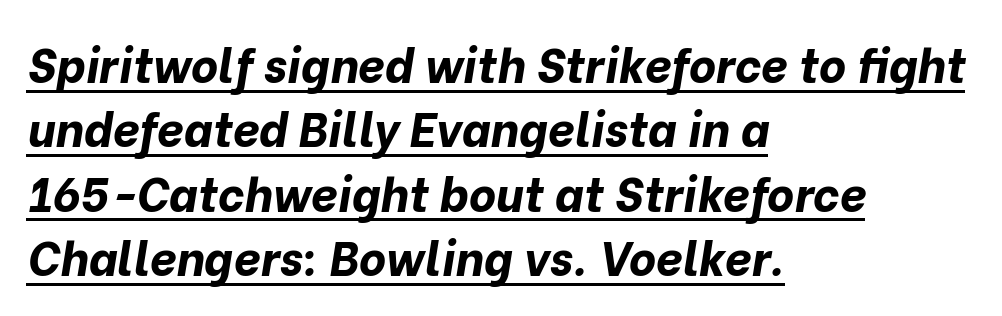
The image shows 47 px bold type, italic (leaning right); set left-aligned, normal line spacing (1.37x), normal letter spacing, underlined; low stroke contrast and a medium x-height.
